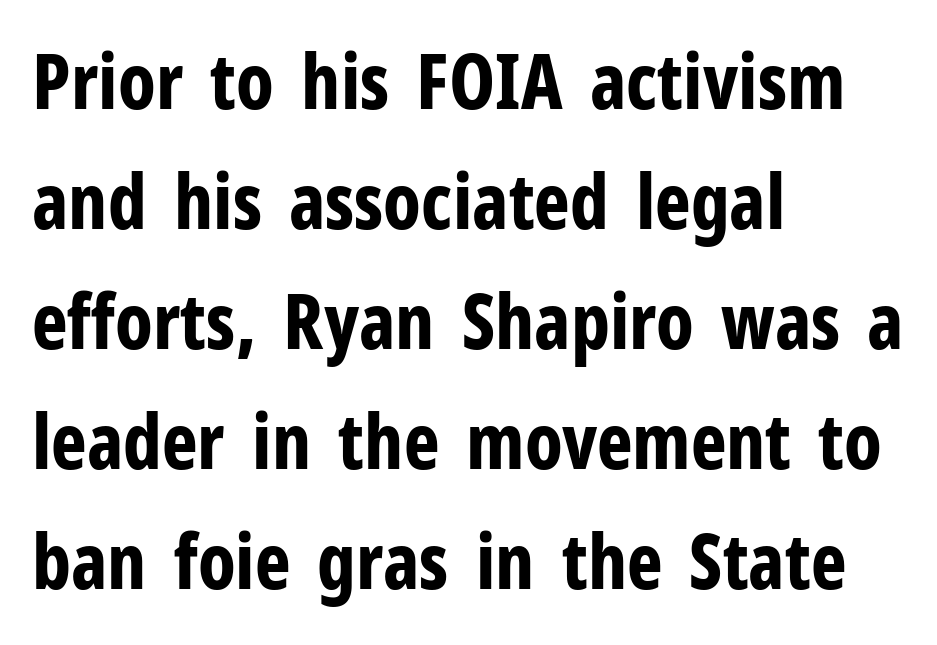
The type is set solid horizontally, with unmodified tracking. Look at the bottom of the vertical strokes: they stop flat, with no serifs. The face used here is proportionally spaced, like ordinary book or web type. Type without underlining. Is there much room between lines? A standard amount, neither cramped nor airy. Quick note: not italic, upright.
